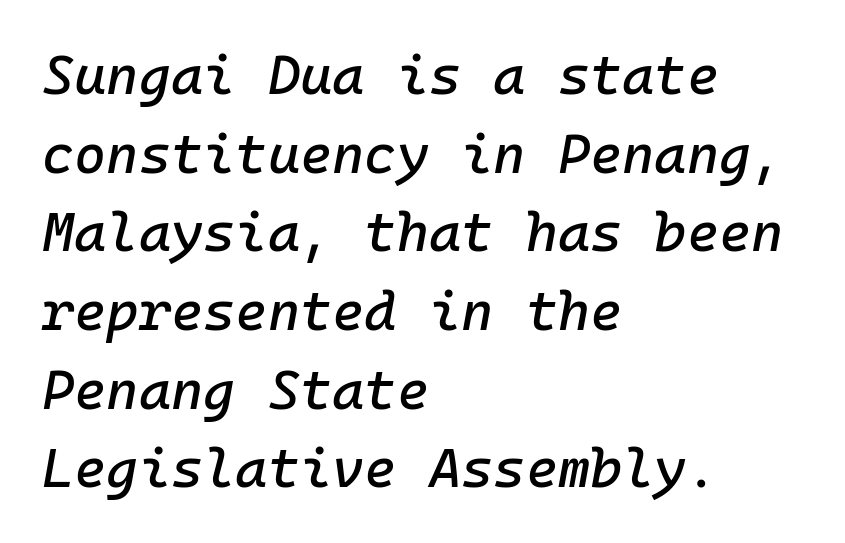
{"italic": "yes", "lean": "right", "slant_degrees": 10, "width": "normal", "stroke_contrast": "low", "x_height": "medium", "monospaced": "yes", "underline": "no", "align": "left", "line_spacing": "normal", "line_spacing_ratio": 1.43, "letter_spacing": "normal", "letter_spacing_em": 0.0, "glyph_px": 55}
